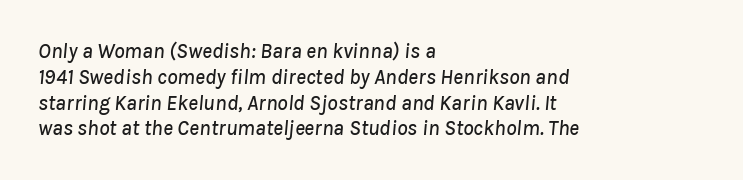
These lines were composed using italics. Lines of text with bare space underneath. Honestly, the letter spacing is just normal — you wouldn't notice it. Notice how the passage keeps a crisp vertical edge on the left only.
